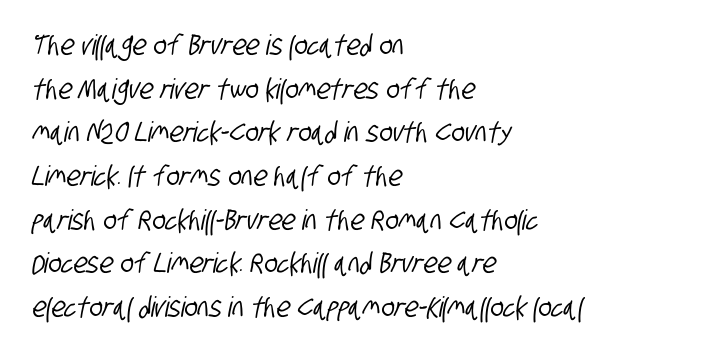
Type style note: lacks serifs. Notice how descenders clear the ascenders below comfortably — that's standard leading. Caption: standard tracking, unaltered. The face used here is proportionally spaced, like ordinary book or web type. These lines are set flush left with a ragged right edge. The area under the type is left untouched.
